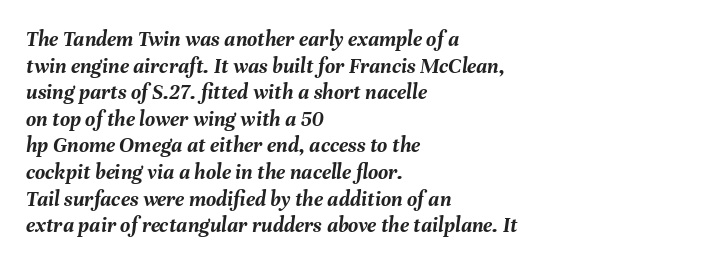
Descenders hang freely into open space. Observe the lean: these are italic letterforms. You could call the tracking neutral — neither tight nor loose. Bold? Absolutely — the strokes are thick and heavy.
